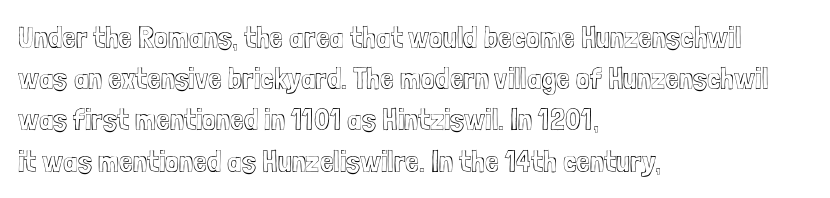
Q: Is the text italic (slanted)? A: No, it is upright.
Q: Is the text underlined? A: No.
Q: How is the paragraph aligned? A: Left-aligned.
Q: Is the spacing between letters normal or unusually wide? A: Normal.
Q: Is the spacing between lines tight, normal or loose? A: Normal.
Q: Width (condensed, normal, or wide)? A: Condensed.
Q: x-height? A: Medium.
Q: Monospaced? A: No.
